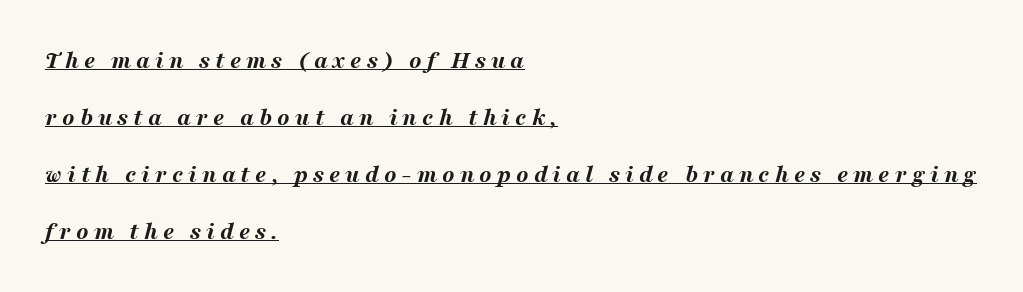
{"italic": "yes", "lean": "right", "slant_degrees": 16, "bold": "yes", "underline": "yes", "align": "left", "line_spacing": "loose", "line_spacing_ratio": 2.28, "letter_spacing": "wide", "letter_spacing_em": 0.2, "glyph_px": 25}
